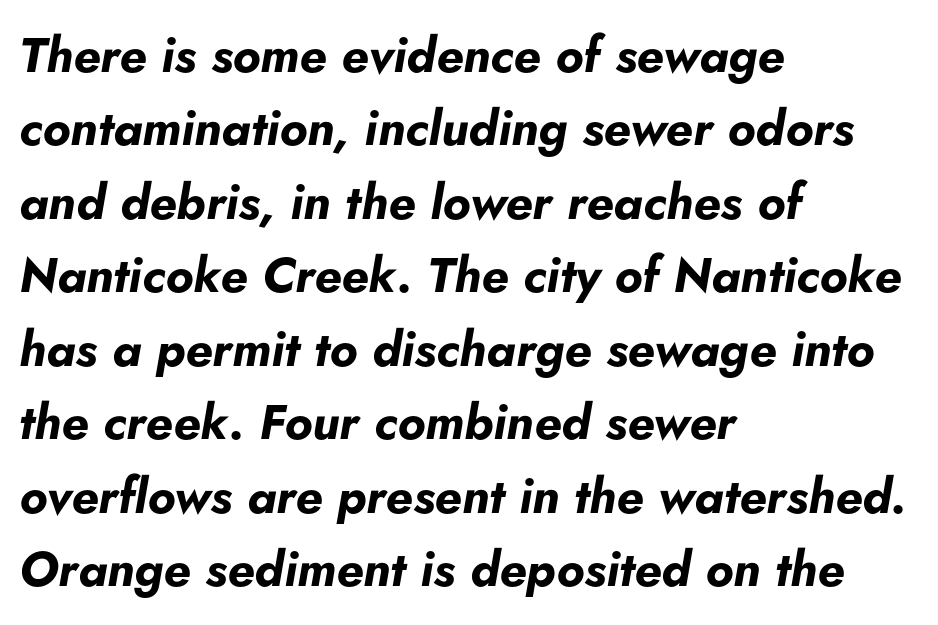
Q: Is the text bold? A: Yes.
Q: Is the text italic (slanted)? A: Yes, it leans right by about 5 degrees.
Q: Is the text underlined? A: No.
Q: How is the paragraph aligned? A: Left-aligned.
Q: Is the spacing between letters normal or unusually wide? A: Normal.
Q: Is the spacing between lines tight, normal or loose? A: Normal.
Q: Width (condensed, normal, or wide)? A: Normal.
Q: Stroke contrast? A: Low.
Q: x-height? A: Small.
Q: Monospaced? A: No.
